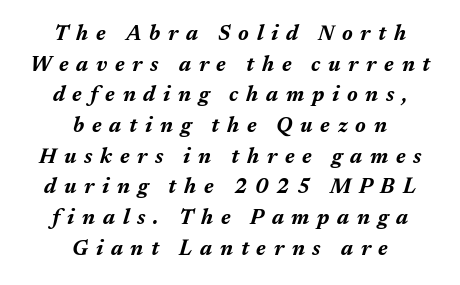
The image shows 21 px bold type, italic (leaning right); set centered, normal line spacing (1.46x), unusually wide letter spacing (+0.37 em), not underlined.
